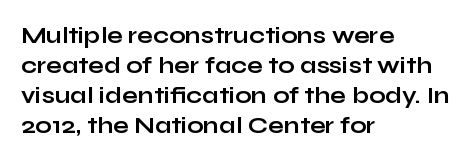
The image shows 23 px bold type, upright; set left-aligned, normal line spacing (1.31x), normal letter spacing, not underlined.
